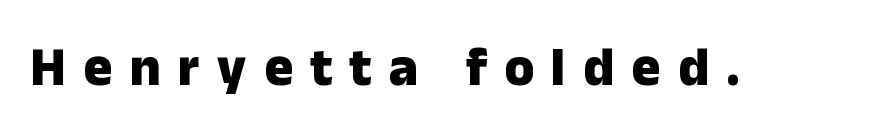
{"serif": "no", "italic": "no", "bold": "yes", "weight": "heavy", "width": "normal", "stroke_contrast": "low", "x_height": "medium", "monospaced": "no", "underline": "no", "letter_spacing": "wide", "letter_spacing_em": 0.32, "glyph_px": 54}
